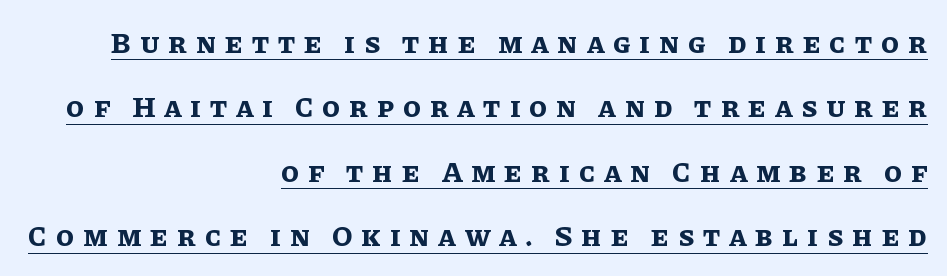
{"italic": "no", "bold": "yes", "weight": "bold", "width": "normal", "stroke_contrast": "low", "x_height": "large", "monospaced": "no", "underline": "yes", "align": "right", "line_spacing": "loose", "line_spacing_ratio": 2.22, "letter_spacing": "wide", "letter_spacing_em": 0.31, "glyph_px": 29}
